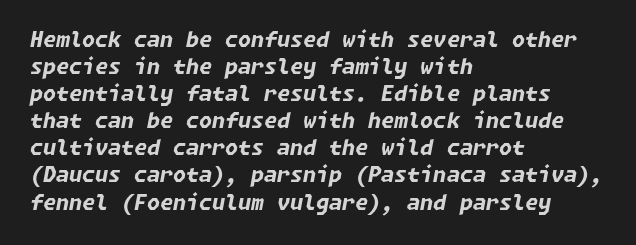
The image shows 21 px bold type, italic (leaning right); set left-aligned, normal line spacing (1.29x), normal letter spacing, not underlined.
